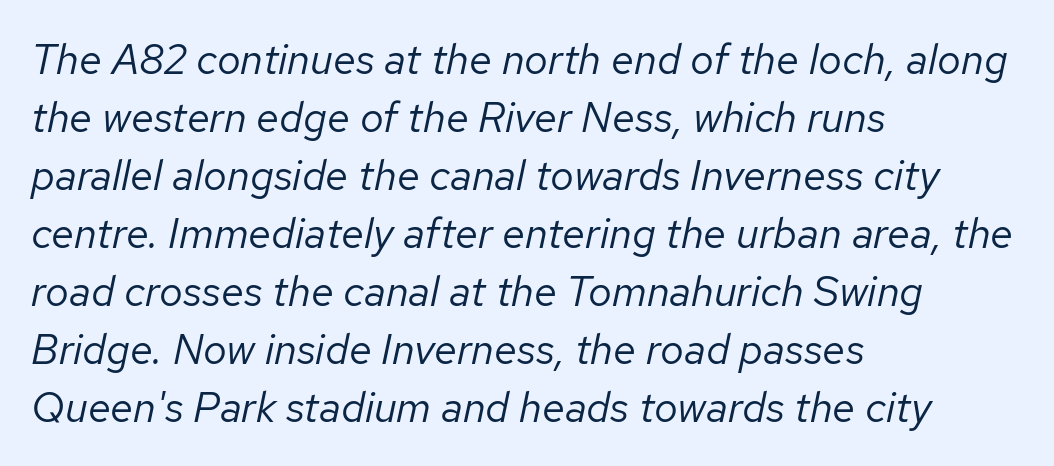
Weight: in the light-to-regular range. A typesetter would call this proportional, since set widths differ per character. The specimen reads as italic at a glance. Regarding leading, the lines here are spaced in the standard way. The specimen omits any rule beneath the text block's lines.
